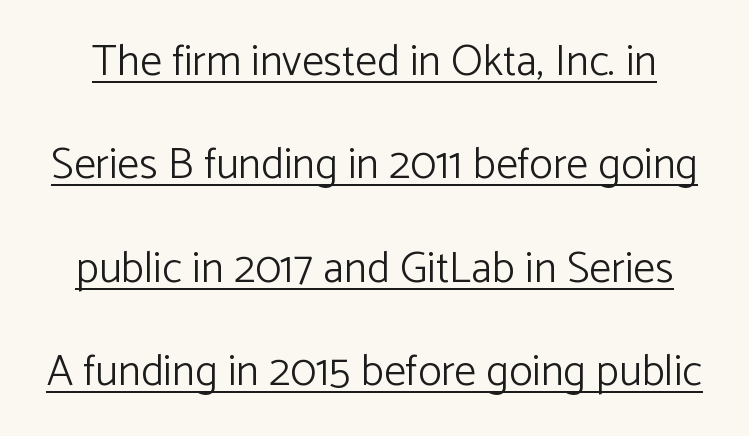
The image shows 44 px light sans-serif type, upright; set loose line spacing (2.35x), normal letter spacing, underlined; low stroke contrast and a medium x-height.
